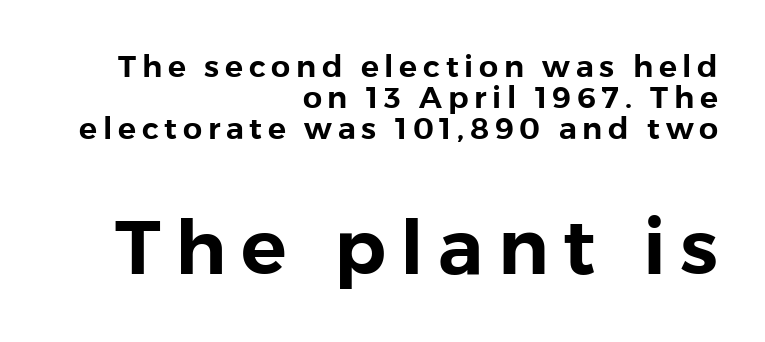
The image shows 76 px sans-serif type, upright; set right-aligned, tight line spacing (1.03x), not underlined; the second (bottom) block is 2.53x larger; low stroke contrast and a medium x-height.
